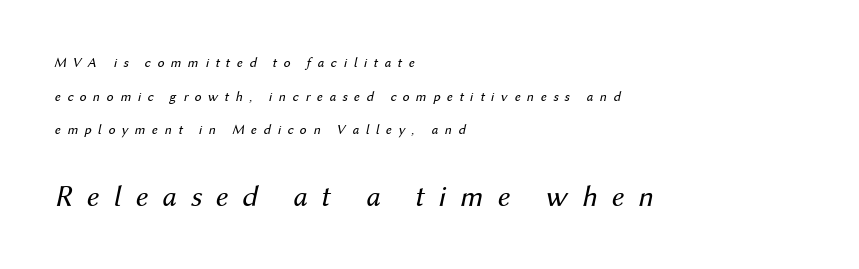
The image shows 30 px regular-weight type, italic (leaning right); set left-aligned, loose line spacing (2.41x), unusually wide letter spacing (+0.46 em), not underlined; the second (bottom) block is 2.14x larger; medium stroke contrast and a medium x-height.
